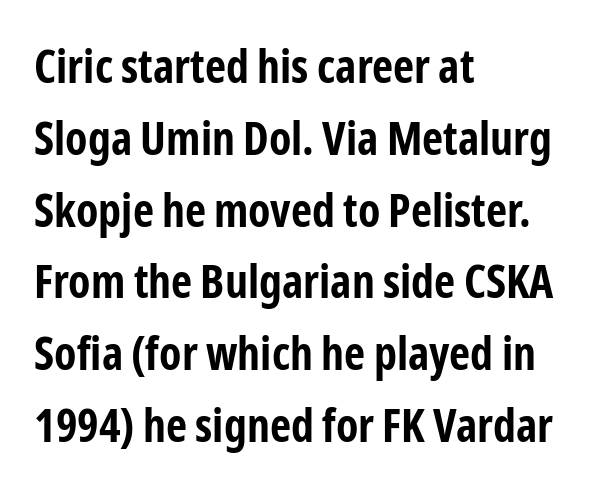
Looks like regular typesetting: each glyph gets only the width it needs. Each letter's strokes conclude bluntly, with no projecting serifs. Leftover space on each line is placed entirely after the last word. It's the straight-up-and-down kind of type.
